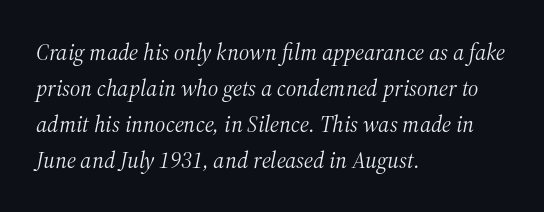
{"italic": "yes", "lean": "right", "slant_degrees": 12, "bold": "no", "underline": "no", "align": "left", "line_spacing": "normal", "line_spacing_ratio": 1.56, "letter_spacing": "normal", "letter_spacing_em": 0.0, "glyph_px": 23}
